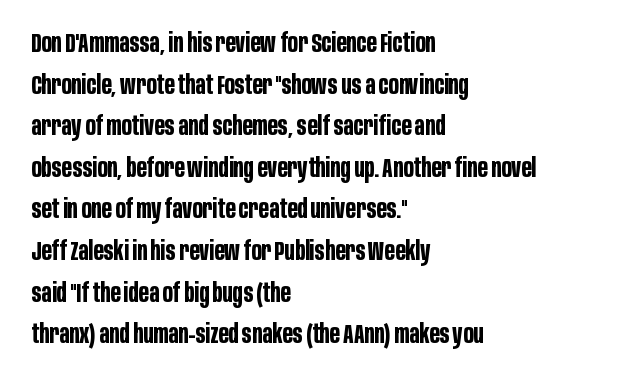
When letters stand straight like this, we call the style roman or upright. Successive baselines arrive at the customary interval. This rendering uses left alignment, leaving the right contour irregular. Notice how thick the strokes are: this is what a full bold looks like.
